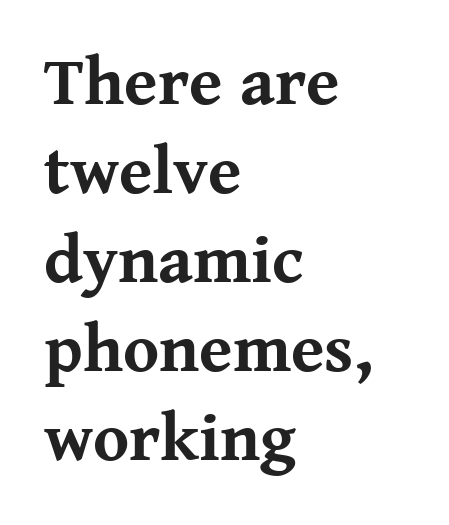
Q: Is the text bold? A: Yes.
Q: Is the text italic (slanted)? A: No, it is upright.
Q: Is the typeface a serif or a sans-serif typeface? A: Serif.
Q: Is the text underlined? A: No.
Q: How is the paragraph aligned? A: Left-aligned.
Q: Is the spacing between letters normal or unusually wide? A: Normal.
Q: Is the spacing between lines tight, normal or loose? A: Normal.
Q: Width (condensed, normal, or wide)? A: Normal.
Q: Stroke contrast? A: Medium.
Q: x-height? A: Medium.
Q: Monospaced? A: No.
